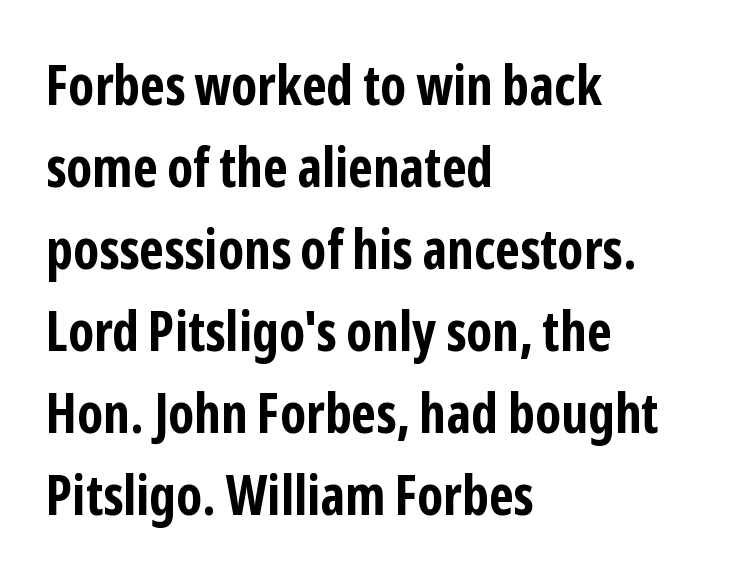
These lines are rendered in a variable-pitch font. The face used here is rendered with its standard letterfit. The strokes are fattened all the way to bold. The space beneath each line is pristine and unruled. The rendering shows plain stroke endings on the letterforms — a sans-serif design.
